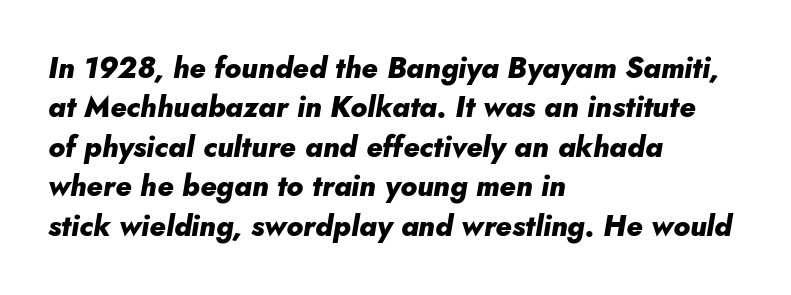
The image shows 29 px heavy type, italic (leaning right); set left-aligned, normal line spacing (1.36x), normal letter spacing, not underlined; low stroke contrast and a small x-height.
